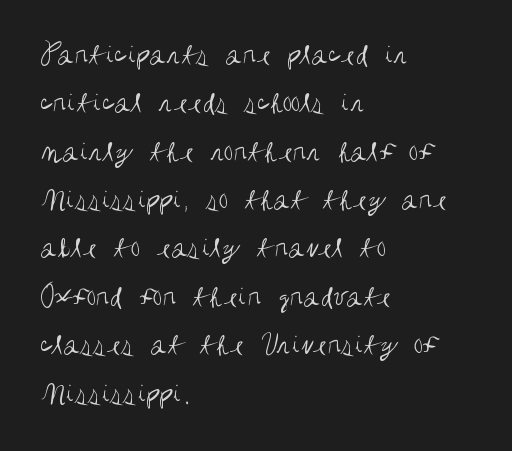
Q: Is the text bold? A: No.
Q: Is the typeface a serif or a sans-serif typeface? A: Sans-serif.
Q: Is the text underlined? A: No.
Q: How is the paragraph aligned? A: Left-aligned.
Q: Is the spacing between letters normal or unusually wide? A: Normal.
Q: Is the spacing between lines tight, normal or loose? A: Normal.
Q: Width (condensed, normal, or wide)? A: Condensed.
Q: Stroke contrast? A: Medium.
Q: x-height? A: Large.
Q: Monospaced? A: No.
